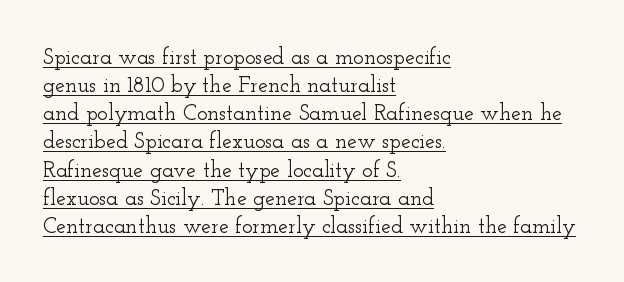
{"italic": "no", "underline": "yes", "align": "left", "line_spacing": "normal", "line_spacing_ratio": 1.28, "letter_spacing": "normal", "letter_spacing_em": 0.0, "glyph_px": 22}
